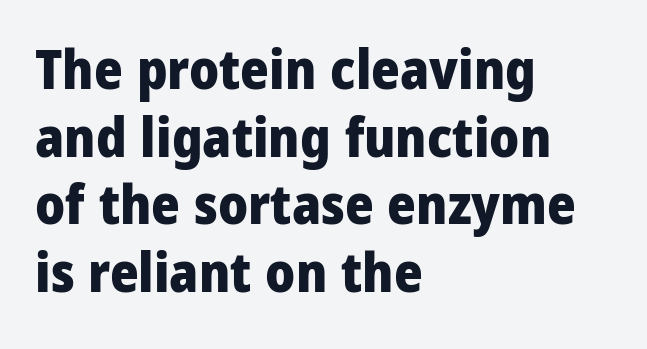
{"serif": "no", "italic": "no", "bold": "yes", "weight": "heavy", "width": "condensed", "stroke_contrast": "low", "x_height": "large", "monospaced": "no", "underline": "no", "align": "left", "line_spacing_ratio": 1.23, "letter_spacing": "normal", "letter_spacing_em": 0.0, "glyph_px": 55}
